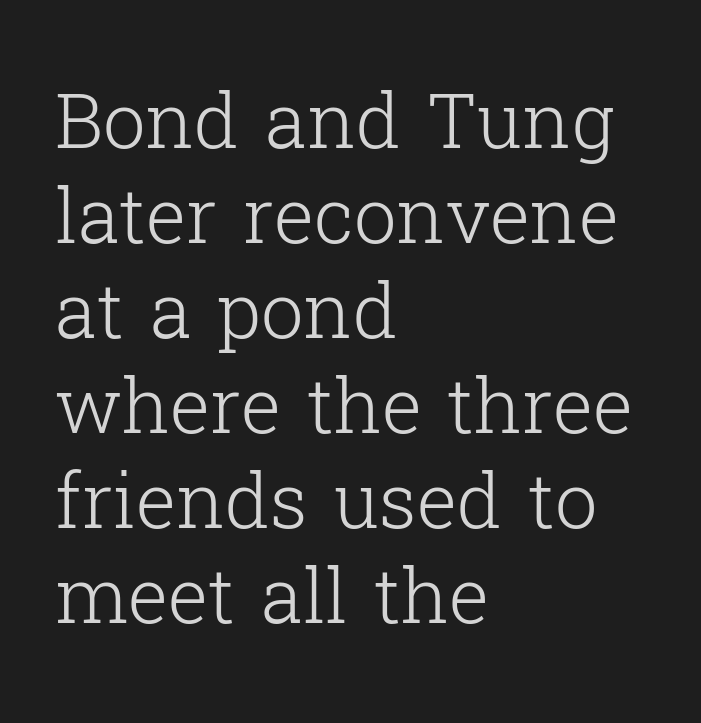
Q: Is the text bold? A: No.
Q: Is the text italic (slanted)? A: No, it is upright.
Q: Is the typeface a serif or a sans-serif typeface? A: Serif.
Q: Is the text underlined? A: No.
Q: How is the paragraph aligned? A: Left-aligned.
Q: Is the spacing between letters normal or unusually wide? A: Normal.
Q: Is the spacing between lines tight, normal or loose? A: Normal.
Q: Width (condensed, normal, or wide)? A: Normal.
Q: Stroke contrast? A: Low.
Q: x-height? A: Medium.
Q: Monospaced? A: No.
